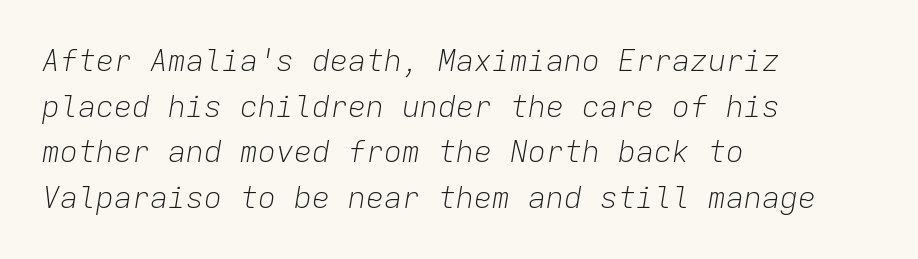
The image shows 30 px light type, italic (leaning right), monospaced; set left-aligned, normal line spacing (1.52x), normal letter spacing, not underlined; low stroke contrast and a medium x-height.
